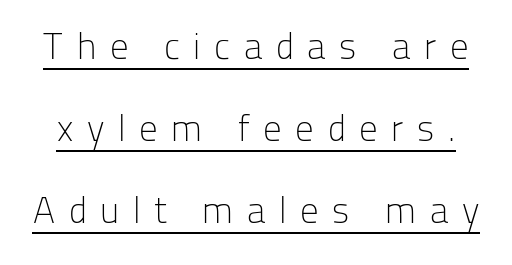
The characters are drawn with everyday or finer stroke widths. Here the designer chose a conventional face with non-uniform glyph widths. Students, observe: this is what heavily led, spacious text looks like. The gaps between neighbouring characters are conspicuously large.
